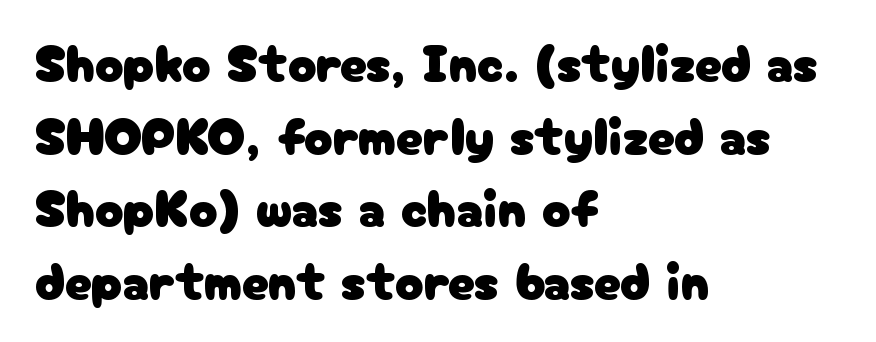
The image shows 53 px sans-serif type, upright; set left-aligned, normal line spacing (1.37x), normal letter spacing, not underlined; low stroke contrast and a medium x-height.
